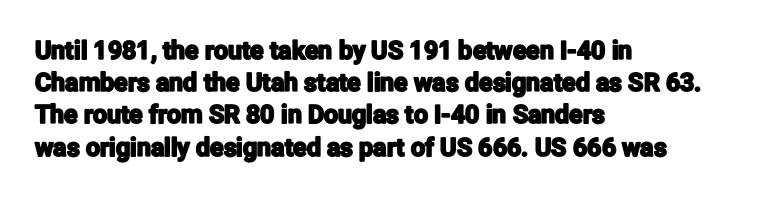
Q: Is the text italic (slanted)? A: No, it is upright.
Q: Is the text underlined? A: No.
Q: How is the paragraph aligned? A: Left-aligned.
Q: Is the spacing between letters normal or unusually wide? A: Normal.
Q: Is the spacing between lines tight, normal or loose? A: Normal.
